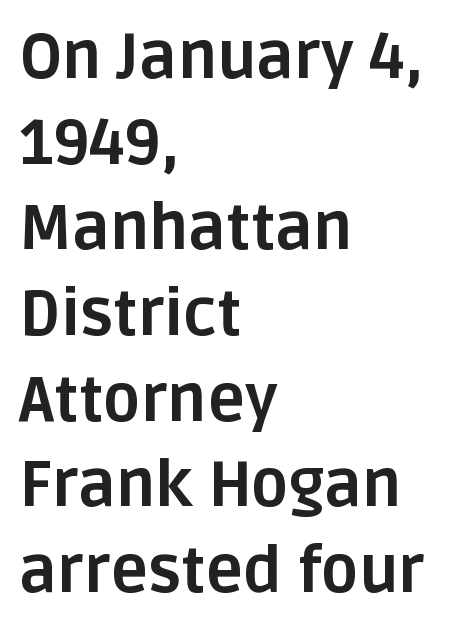
Letter spacing: default. The typesetter chose a ragged-right arrangement here. A full-strength bold gives these letters their thick strokes. Posture: vertical.
